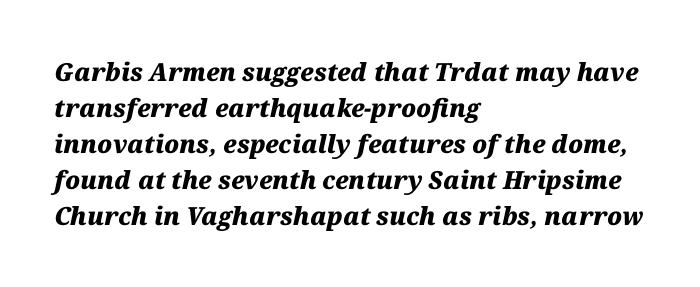
Vertically, the passage feels balanced, rows spaced as you'd expect. The foot of each line stays bare and open. The tracking reads as untouched default to a designer's eye. A student would call this left alignment; a typographer would say flush left, rag right.
